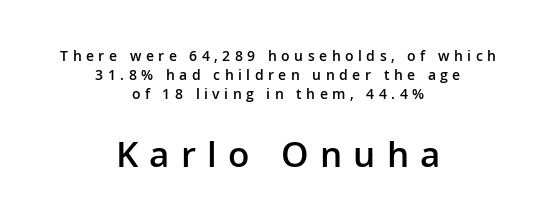
In terms of leading, this rendering sits right in the middle. The rag falls on both sides of this text block equally. Type style note: lacks serifs. In this sample the second text group is rendered at the bigger scale. Do the characters align in a grid? No, the font is proportional.
